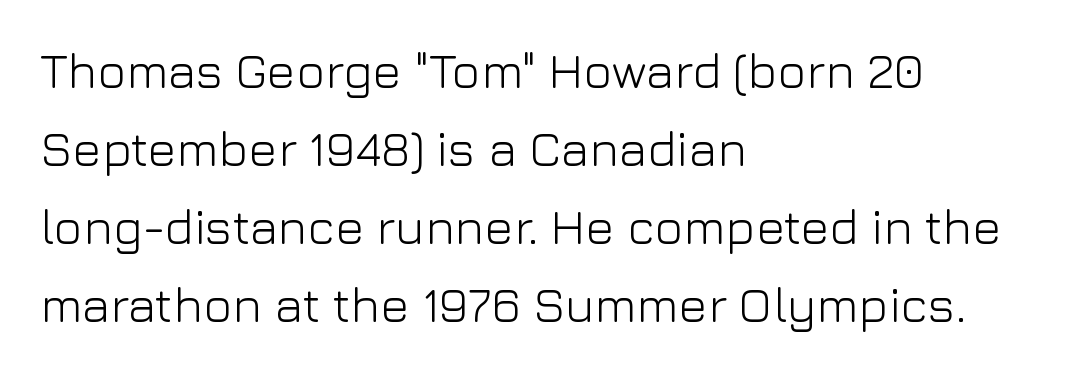
Q: Is the text bold? A: No.
Q: Is the text italic (slanted)? A: No, it is upright.
Q: Is the typeface a serif or a sans-serif typeface? A: Sans-serif.
Q: Is the text underlined? A: No.
Q: How is the paragraph aligned? A: Left-aligned.
Q: Is the spacing between letters normal or unusually wide? A: Normal.
Q: Is the spacing between lines tight, normal or loose? A: Normal.
Q: Width (condensed, normal, or wide)? A: Normal.
Q: Stroke contrast? A: Low.
Q: x-height? A: Medium.
Q: Monospaced? A: No.
